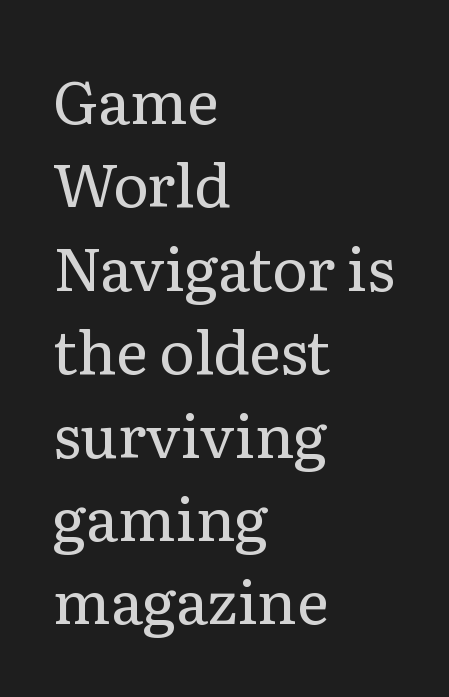
A classic flush-left, rag-right setting is used for this passage. The letters advance in unequal steps, a hallmark of proportional type. Characters follow at the spacing the type designer built in. Decoration check: the copy has no underline.
